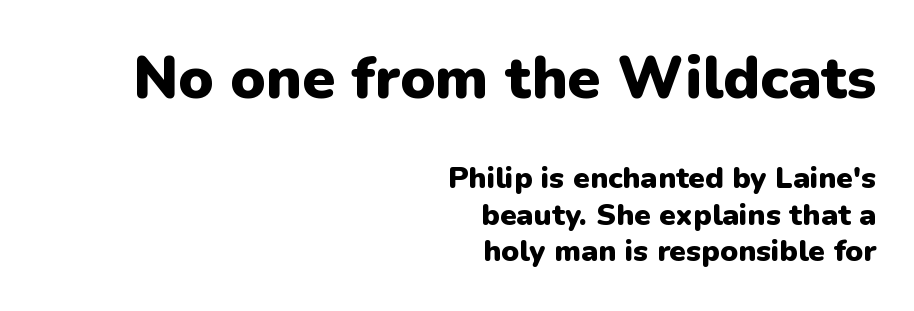
The image shows 59 px heavy sans-serif type, upright; set right-aligned, line spacing 1.22x, normal letter spacing, not underlined; the first (top) block is 1.97x larger; low stroke contrast and a medium x-height.
